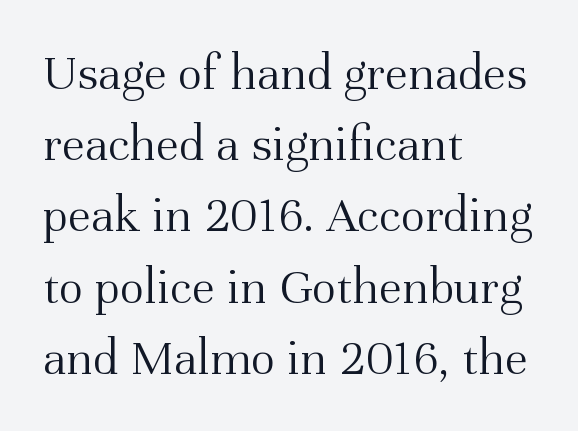
Q: Is the text bold? A: No.
Q: Is the text italic (slanted)? A: No, it is upright.
Q: Is the typeface a serif or a sans-serif typeface? A: Serif.
Q: Is the text underlined? A: No.
Q: How is the paragraph aligned? A: Left-aligned.
Q: Is the spacing between letters normal or unusually wide? A: Normal.
Q: Is the spacing between lines tight, normal or loose? A: Normal.
Q: Width (condensed, normal, or wide)? A: Normal.
Q: Stroke contrast? A: Medium.
Q: x-height? A: Medium.
Q: Monospaced? A: No.
